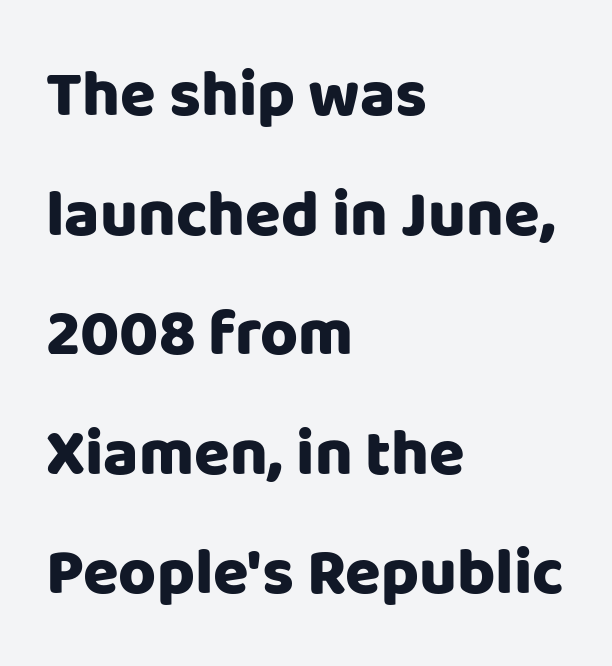
The image shows 65 px heavy sans-serif type, upright; set left-aligned, line spacing 1.84x, normal letter spacing, not underlined; low stroke contrast and a large x-height.
